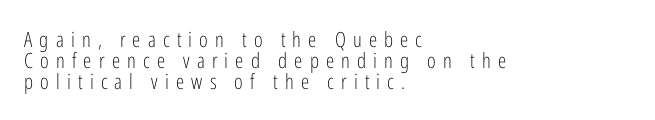
Q: Is the text bold? A: No.
Q: Is the text italic (slanted)? A: No, it is upright.
Q: Is the text underlined? A: No.
Q: How is the paragraph aligned? A: Left-aligned.
Q: Is the spacing between letters normal or unusually wide? A: Unusually wide.
Q: Is the spacing between lines tight, normal or loose? A: Tight.
